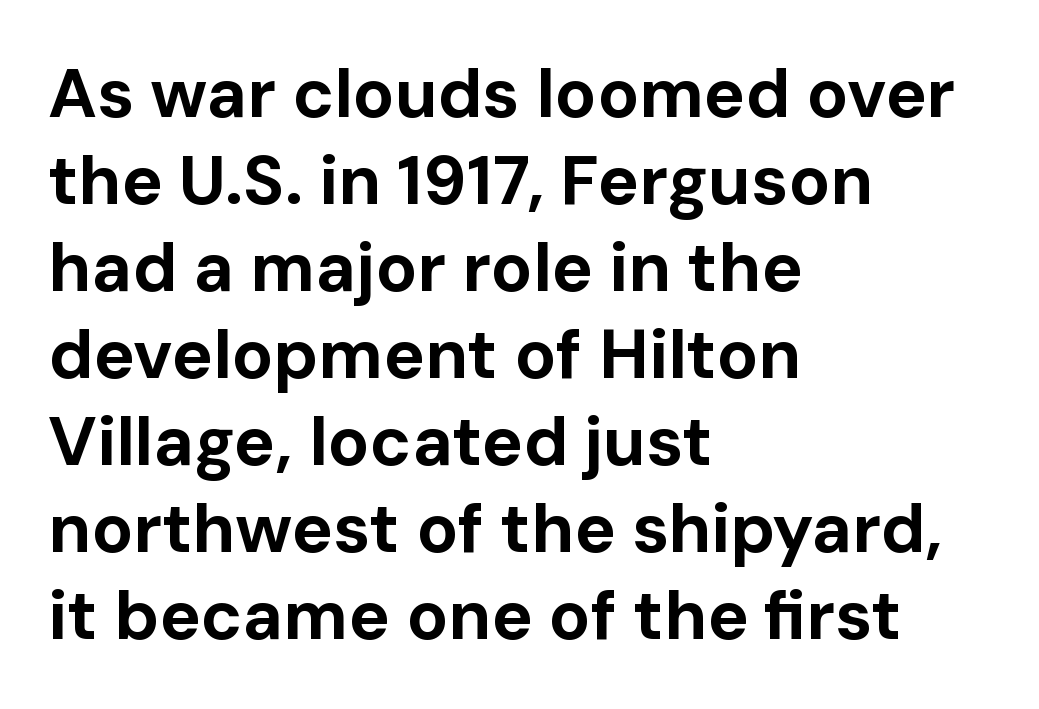
Q: Is the text bold? A: Yes.
Q: Is the text italic (slanted)? A: No, it is upright.
Q: Is the typeface a serif or a sans-serif typeface? A: Sans-serif.
Q: Is the text underlined? A: No.
Q: How is the paragraph aligned? A: Left-aligned.
Q: Is the spacing between letters normal or unusually wide? A: Normal.
Q: Is the spacing between lines tight, normal or loose? A: Normal.
Q: Width (condensed, normal, or wide)? A: Normal.
Q: Stroke contrast? A: Low.
Q: x-height? A: Medium.
Q: Monospaced? A: No.
